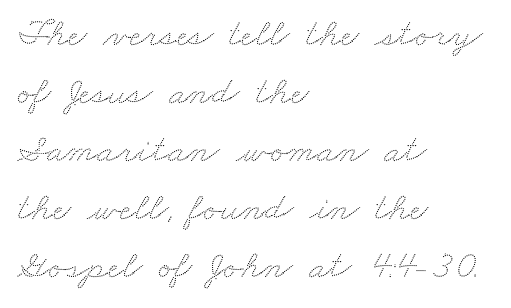
The image shows 40 px wide type; set left-aligned, normal line spacing (1.45x), normal letter spacing, not underlined; low stroke contrast and a small x-height.
